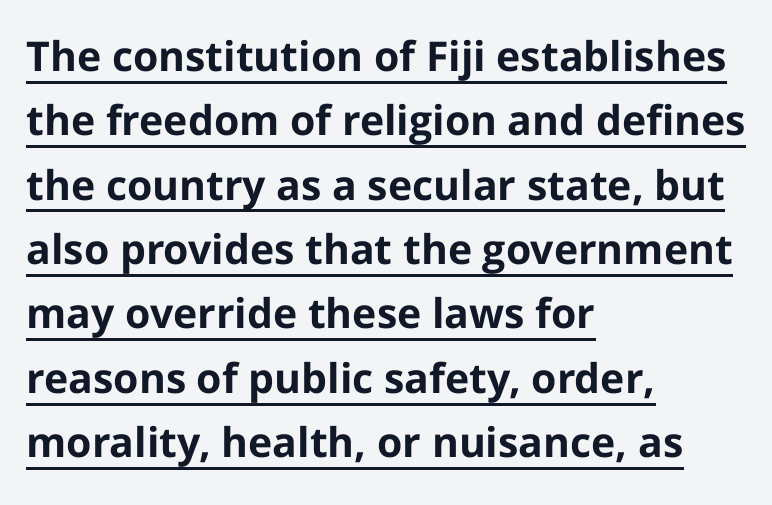
The image shows 41 px bold sans-serif type, upright; set left-aligned, normal line spacing (1.57x), normal letter spacing, underlined; low stroke contrast and a medium x-height.
